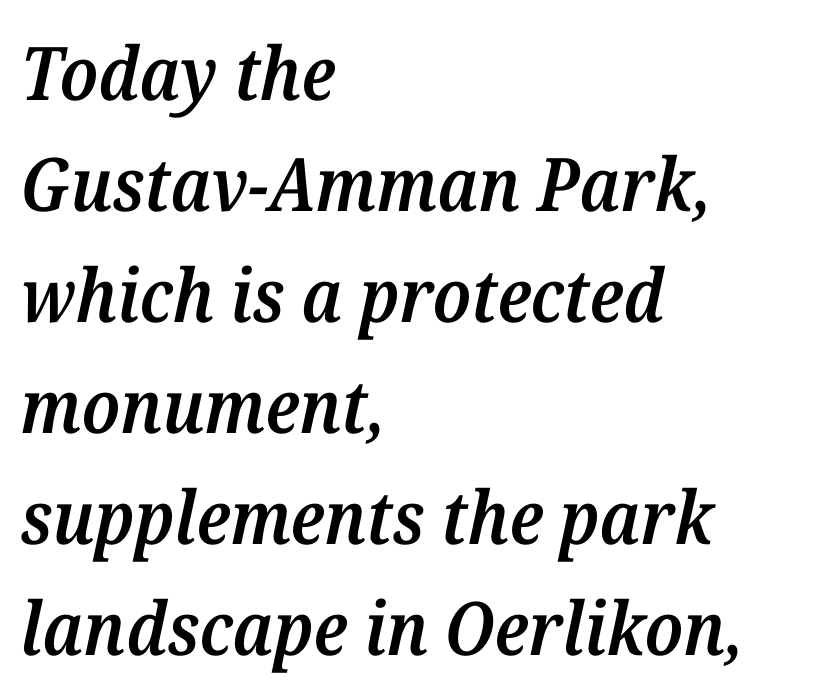
The image shows 74 px semibold serif type, italic (leaning right); set left-aligned, normal line spacing (1.5x), normal letter spacing, not underlined; medium stroke contrast and a medium x-height.
